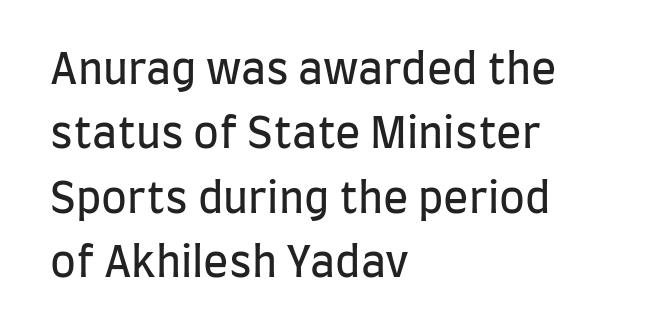
The line texture is even and compact thanks to regular tracking. These lines are composed in type without serifs. Does the copy run flush right? No — it runs flush left. Vertical spacing — default. The specimen reads as upright at a glance.
